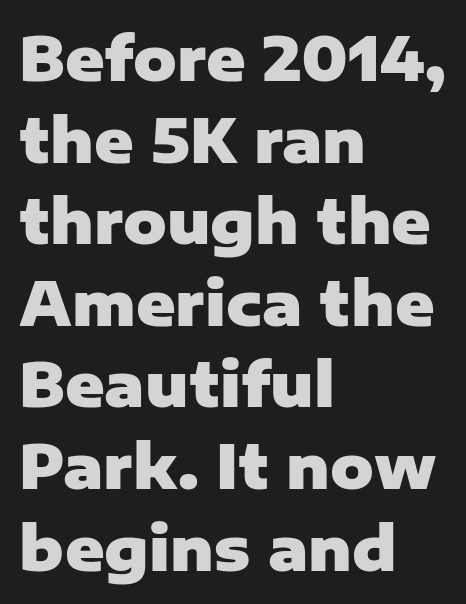
The image shows 60 px heavy sans-serif type, upright; set left-aligned, normal line spacing (1.36x), normal letter spacing, not underlined; low stroke contrast and a medium x-height.
